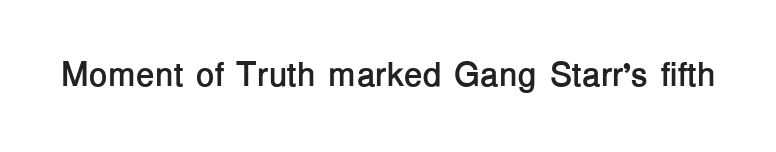
The image shows 34 px semibold sans-serif type, upright; set normal letter spacing, not underlined; low stroke contrast and a medium x-height.
